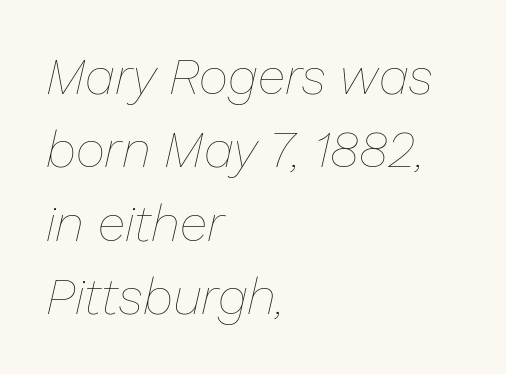
The image shows 51 px thin type, italic (leaning right); set left-aligned, normal line spacing (1.44x), normal letter spacing, not underlined; low stroke contrast and a medium x-height.
